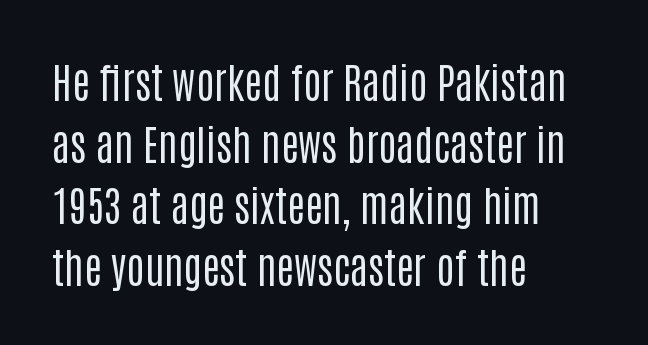
The rendering uses a moderate line-height, typical for paragraphs. Note the varied advance widths — an 'i' is clearly narrower than an 'm'. The lettering stays uniformly vertical, giving the passage a roman look. Quick note: underline off.
